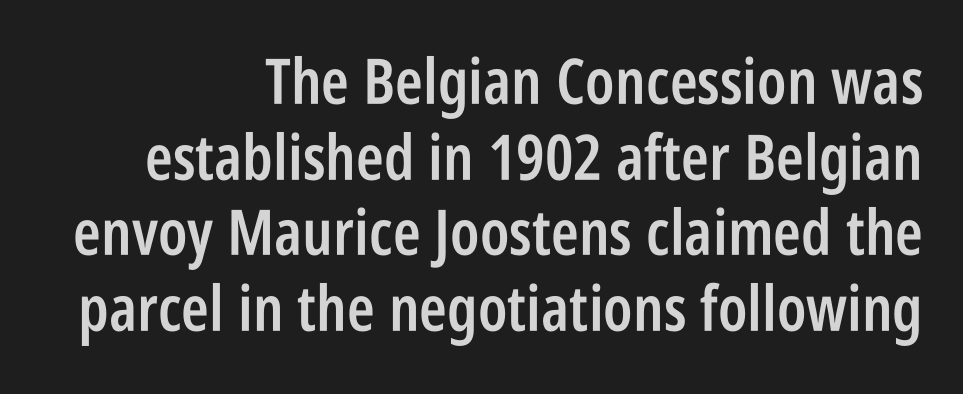
Q: Is the text bold? A: Semi-bold.
Q: Is the text italic (slanted)? A: No, it is upright.
Q: Is the typeface a serif or a sans-serif typeface? A: Sans-serif.
Q: Is the text underlined? A: No.
Q: How is the paragraph aligned? A: Right-aligned.
Q: Is the spacing between letters normal or unusually wide? A: Normal.
Q: Width (condensed, normal, or wide)? A: Condensed.
Q: Stroke contrast? A: Low.
Q: x-height? A: Large.
Q: Monospaced? A: No.
